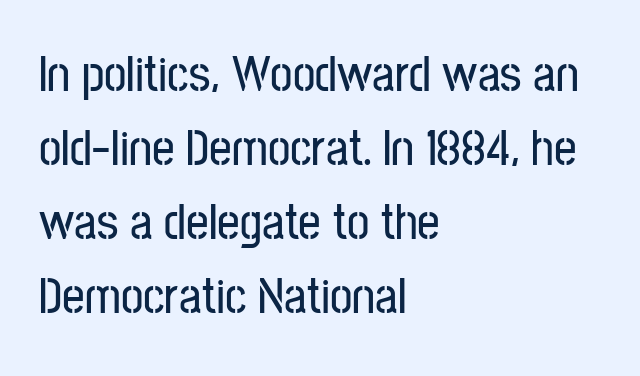
The image shows 50 px condensed sans-serif type, upright; set left-aligned, normal line spacing (1.48x), normal letter spacing, not underlined; low stroke contrast and a medium x-height.
